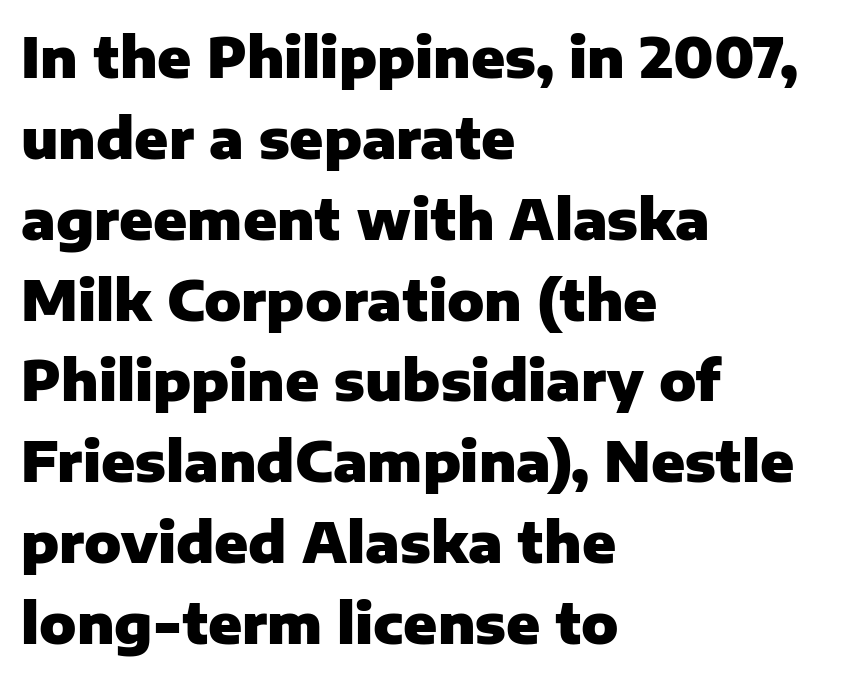
The paragraph shown leans on its left margin. Posture: upright roman. Honestly, there is no underline to notice here at all. The letters carry no serifs — their stems end cleanly without finishing strokes. The vertical gap from one line to the next is medium. Each letter keeps its own natural width here, so spacing adapts to shape.
